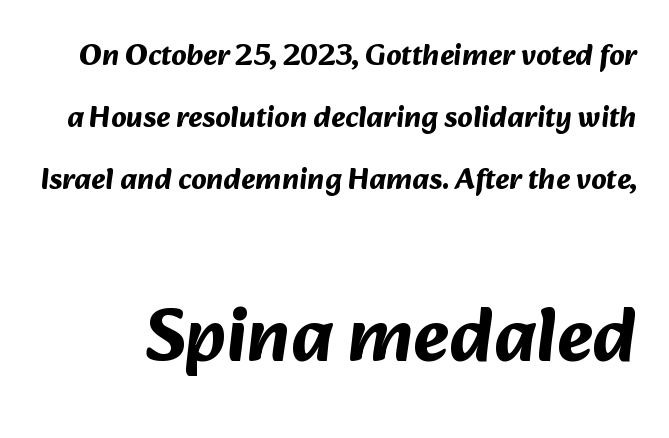
Q: Is the text bold? A: Yes.
Q: Is the typeface a serif or a sans-serif typeface? A: Sans-serif.
Q: Is the text underlined? A: No.
Q: Is the spacing between letters normal or unusually wide? A: Normal.
Q: Is the spacing between lines tight, normal or loose? A: Loose.
Q: Which block of text is set in a larger size, the first (top) or the second (bottom)? A: The second (bottom) one.
Q: Width (condensed, normal, or wide)? A: Normal.
Q: Stroke contrast? A: Medium.
Q: x-height? A: Medium.
Q: Monospaced? A: No.
